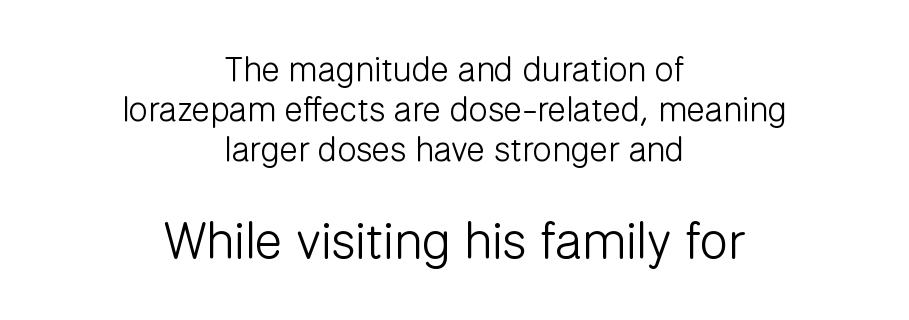
The image shows 51 px light sans-serif type, upright; set centered, line spacing 1.17x, normal letter spacing, not underlined; the second (bottom) block is 1.5x larger; low stroke contrast and a medium x-height.
